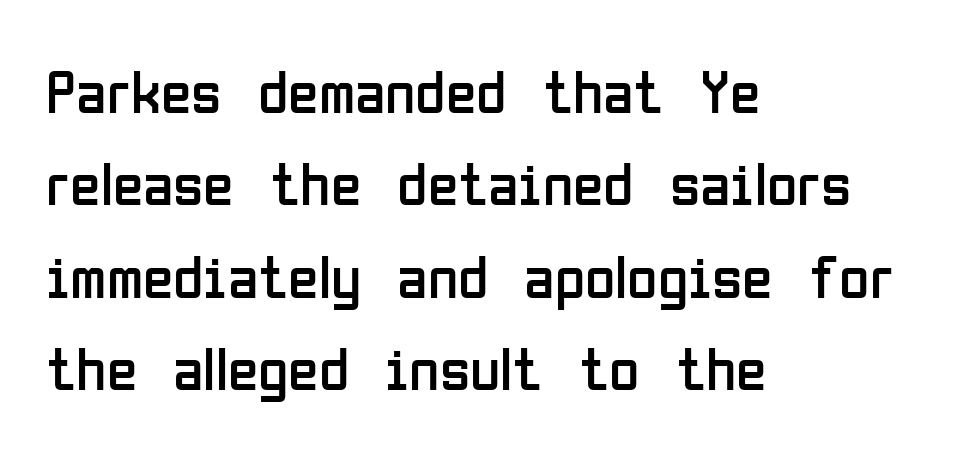
Q: Is the text bold? A: No.
Q: Is the text italic (slanted)? A: No, it is upright.
Q: Is the typeface a serif or a sans-serif typeface? A: Sans-serif.
Q: Is the text underlined? A: No.
Q: How is the paragraph aligned? A: Left-aligned.
Q: Is the spacing between letters normal or unusually wide? A: Normal.
Q: Is the spacing between lines tight, normal or loose? A: Normal.
Q: Width (condensed, normal, or wide)? A: Condensed.
Q: Stroke contrast? A: Low.
Q: x-height? A: Medium.
Q: Monospaced? A: No.
